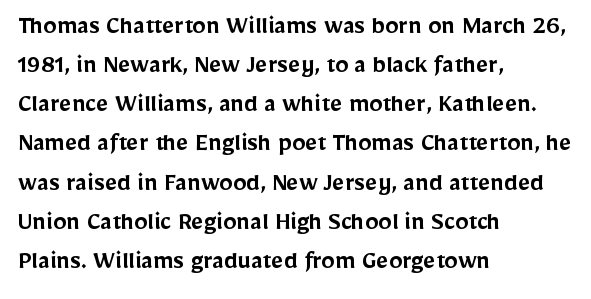
{"italic": "no", "bold": "semi", "underline": "no", "align": "left", "line_spacing": "normal", "line_spacing_ratio": 1.45, "letter_spacing": "normal", "letter_spacing_em": 0.0, "glyph_px": 27}
